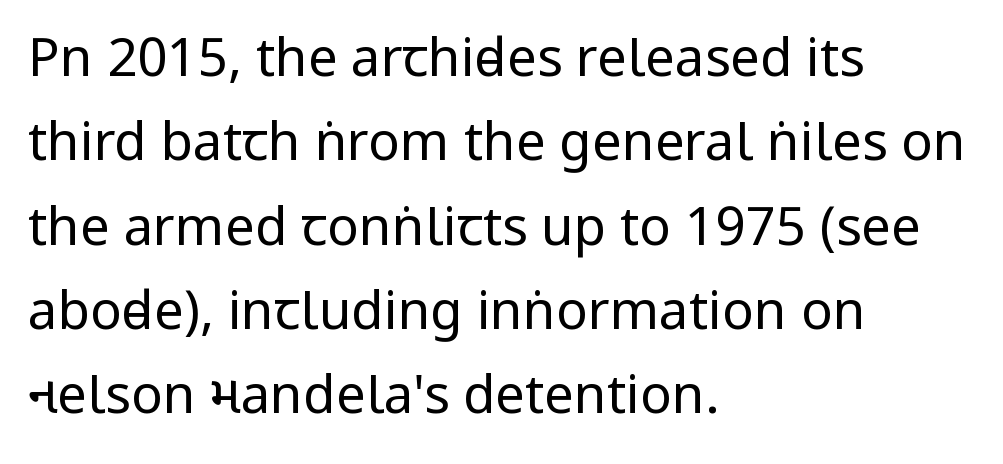
Q: Is the text bold? A: No.
Q: Is the text italic (slanted)? A: No, it is upright.
Q: Is the typeface a serif or a sans-serif typeface? A: Sans-serif.
Q: Is the text underlined? A: No.
Q: How is the paragraph aligned? A: Left-aligned.
Q: Is the spacing between letters normal or unusually wide? A: Normal.
Q: Is the spacing between lines tight, normal or loose? A: Normal.
Q: Width (condensed, normal, or wide)? A: Condensed.
Q: Stroke contrast? A: Low.
Q: x-height? A: Large.
Q: Monospaced? A: No.
